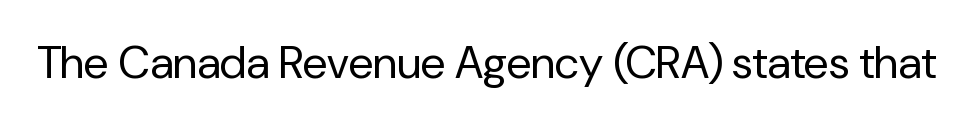
Look at the tracking — it's just the regular setting, nothing added. To sum up the face: it is a sans, with no serifs. Varying glyph widths throughout — classic text-font behaviour. Weight class: somewhere from thin through regular. Lines of text with bare space underneath.
